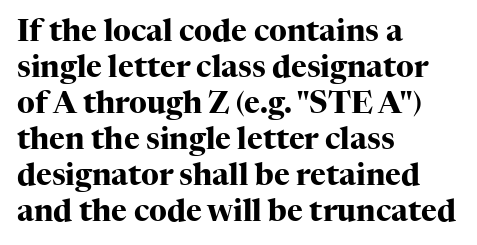
Q: Is the text bold? A: Yes.
Q: Is the text italic (slanted)? A: No, it is upright.
Q: Is the typeface a serif or a sans-serif typeface? A: Serif.
Q: Is the text underlined? A: No.
Q: How is the paragraph aligned? A: Left-aligned.
Q: Is the spacing between letters normal or unusually wide? A: Normal.
Q: Width (condensed, normal, or wide)? A: Normal.
Q: Stroke contrast? A: High.
Q: x-height? A: Medium.
Q: Monospaced? A: No.
